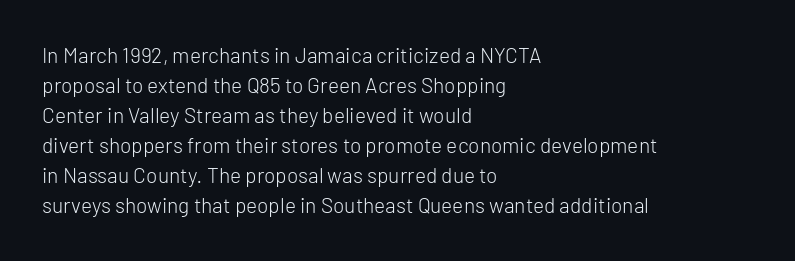
The image shows 21 px text type, upright; set left-aligned, normal line spacing (1.43x), normal letter spacing, not underlined.
